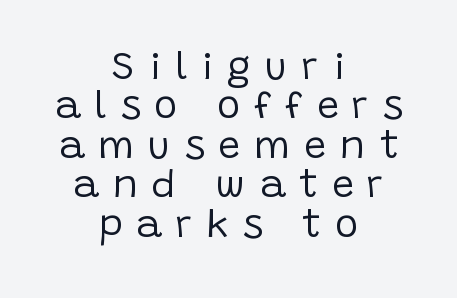
The cut favours lightness, reaching ordinary text weight at its darkest. Summary of vertical rhythm: compact, with narrow interline spacing. Check where the strokes stop: nothing finishes them off — pure sans. Do the characters align in a grid? No, the font is proportional. The foot of each line stays bare and open. Spacing between characters has been opened up far beyond the box default.
